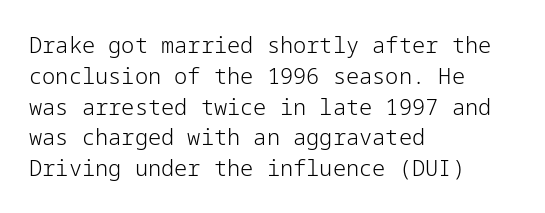
{"italic": "no", "bold": "no", "underline": "no", "align": "left", "line_spacing": "normal", "line_spacing_ratio": 1.4, "letter_spacing": "normal", "letter_spacing_em": 0.0, "glyph_px": 22}
